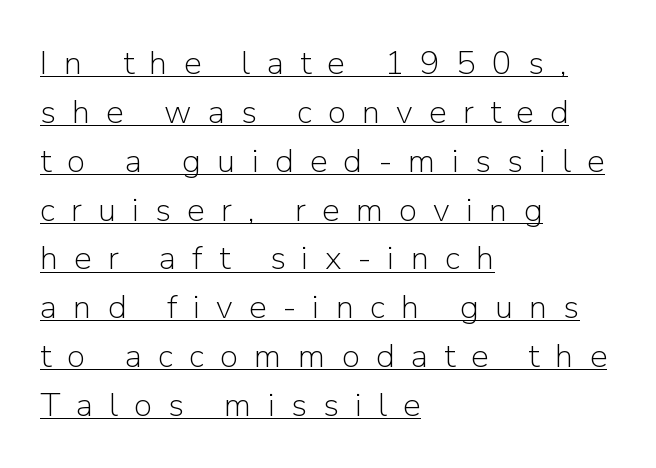
The lettering stays uniformly vertical, giving the passage a roman look. Notice how descenders clear the ascenders below comfortably — that's standard leading. Is there an underline? Yes — a line sits under the letters. Counters stay open thanks to moderate or lighter strokes. The face used here is rendered with a markedly widened letterfit. Where is the straight margin? On the left.
